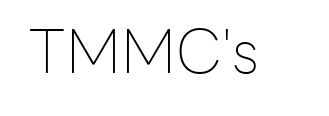
Q: Is the text bold? A: No.
Q: Is the text italic (slanted)? A: No, it is upright.
Q: Is the typeface a serif or a sans-serif typeface? A: Sans-serif.
Q: Is the text underlined? A: No.
Q: Is the spacing between letters normal or unusually wide? A: Normal.
Q: Width (condensed, normal, or wide)? A: Normal.
Q: Stroke contrast? A: Low.
Q: x-height? A: Medium.
Q: Monospaced? A: No.
